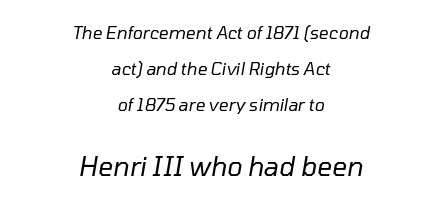
Decoration check: the copy has no underline. Leading is clearly above the norm, producing a sparse column. Spacing between characters is what you'd get straight out of the box. Larger block? The one below; the one above is distinctly smaller. Notice how the stems are inclined rather than vertical — that's the hallmark of italics. Caption: face not bold, strokes unweighted.
